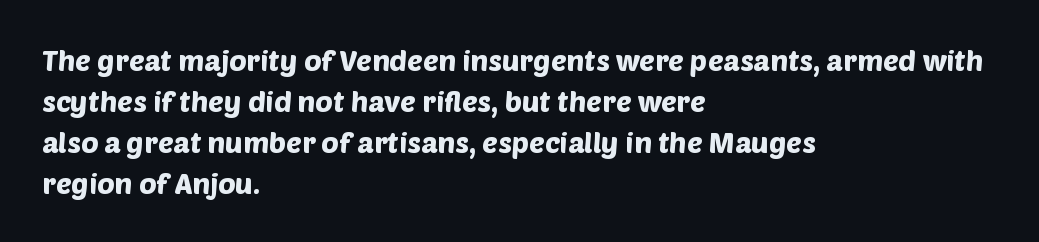
{"serif": "no", "width": "normal", "stroke_contrast": "low", "x_height": "large", "monospaced": "no", "underline": "no", "align": "left", "line_spacing": "normal", "line_spacing_ratio": 1.41, "letter_spacing": "normal", "letter_spacing_em": 0.0, "glyph_px": 29}
